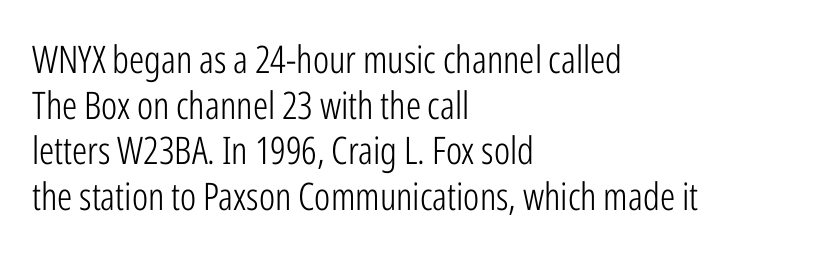
The image shows 38 px light, condensed sans-serif type, upright; set left-aligned, line spacing 1.2x, normal letter spacing, not underlined; low stroke contrast and a medium x-height.
